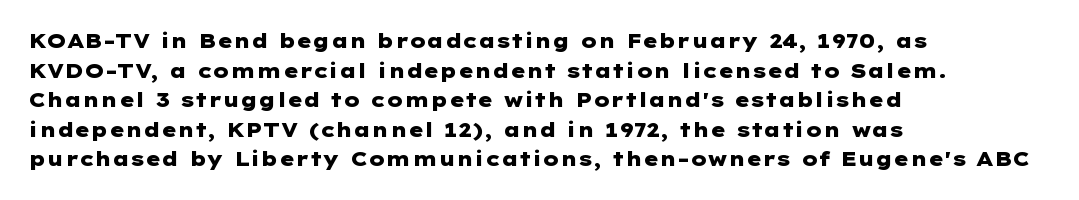
{"italic": "no", "bold": "yes", "underline": "no", "align": "left", "line_spacing": "normal", "line_spacing_ratio": 1.48, "letter_spacing": "normal", "letter_spacing_em": 0.0, "glyph_px": 20}
